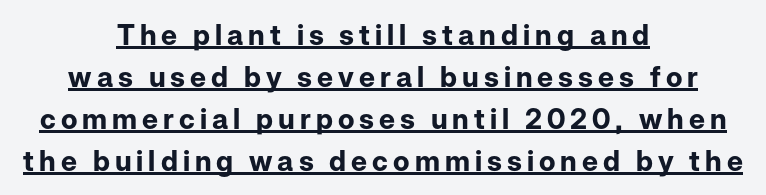
The image shows 28 px bold sans-serif type, upright; set centered, normal line spacing (1.5x), underlined; low stroke contrast and a medium x-height.
